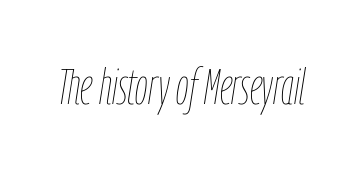
The image shows 50 px thin, condensed type, italic (leaning right); set normal letter spacing, not underlined; low stroke contrast and a medium x-height.
